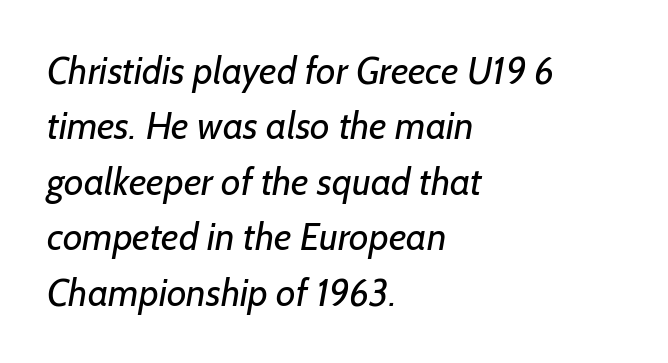
{"serif": "no", "bold": "no", "weight": "regular", "width": "normal", "stroke_contrast": "low", "x_height": "medium", "monospaced": "no", "underline": "no", "align": "left", "line_spacing": "normal", "line_spacing_ratio": 1.46, "letter_spacing": "normal", "letter_spacing_em": 0.0, "glyph_px": 38}
